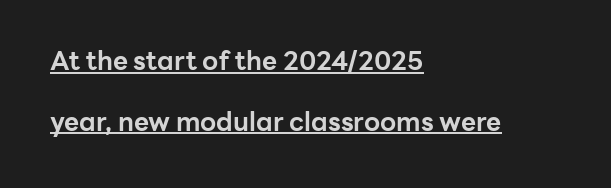
This is heavy type, rendered in bold. Is the letter spacing exaggerated? No — it looks like the ordinary default. Line spacing here is loose. The letters stand straight up with perfectly vertical stems.
